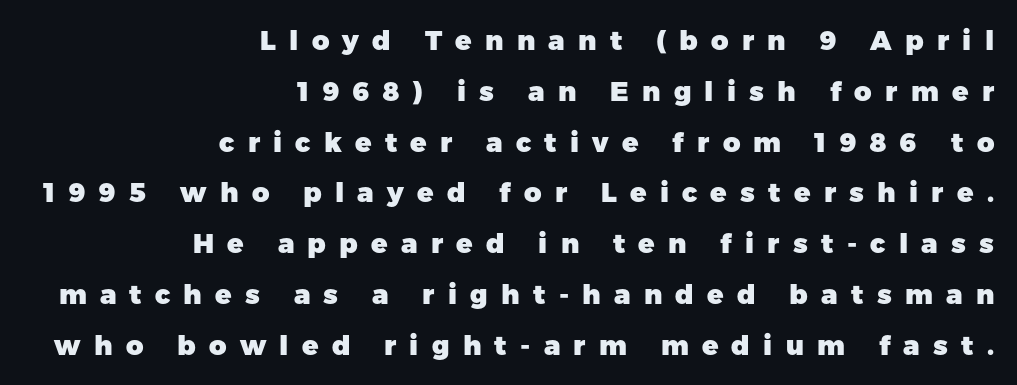
{"italic": "no", "bold": "yes", "underline": "no", "align": "right", "line_spacing_ratio": 1.88, "letter_spacing": "wide", "letter_spacing_em": 0.49, "glyph_px": 27}
